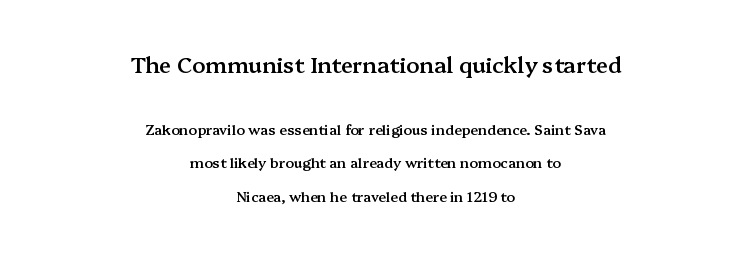
Vertical spacing — loose. This is roman type, the default non-slanted kind. The string is rendered with underlining switched off. The paragraph shown floats in the horizontal middle.
